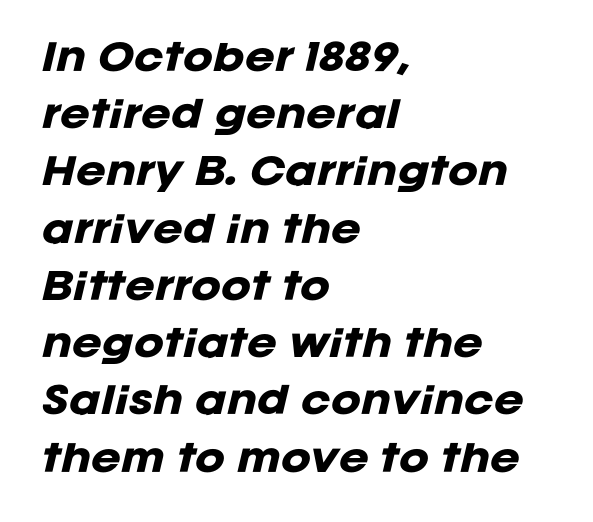
{"italic": "yes", "lean": "right", "slant_degrees": 12, "bold": "yes", "weight": "heavy", "width": "normal", "stroke_contrast": "low", "x_height": "large", "monospaced": "no", "underline": "no", "align": "left", "line_spacing": "normal", "line_spacing_ratio": 1.59, "letter_spacing": "normal", "letter_spacing_em": 0.0, "glyph_px": 36}
